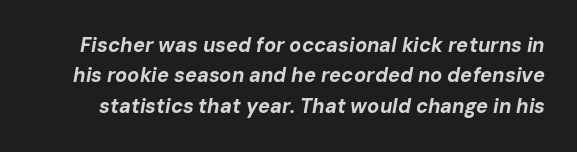
Successive baselines arrive at the customary interval. Spacing between characters is what you'd get straight out of the box. The characters look thick and weighty, a clear bold. Italic: yes, the glyphs are oblique.
